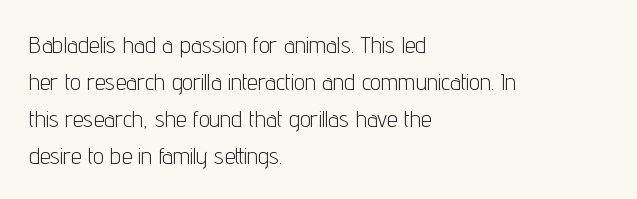
{"italic": "no", "bold": "no", "underline": "no", "align": "left", "line_spacing": "normal", "line_spacing_ratio": 1.54, "letter_spacing": "normal", "letter_spacing_em": 0.0, "glyph_px": 24}
